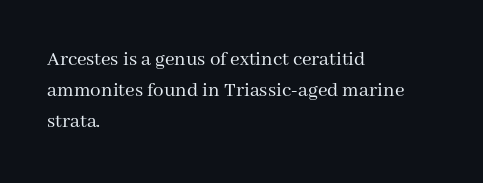
{"italic": "no", "bold": "no", "underline": "no", "align": "left", "line_spacing": "normal", "line_spacing_ratio": 1.48, "letter_spacing": "normal", "letter_spacing_em": 0.0, "glyph_px": 21}
